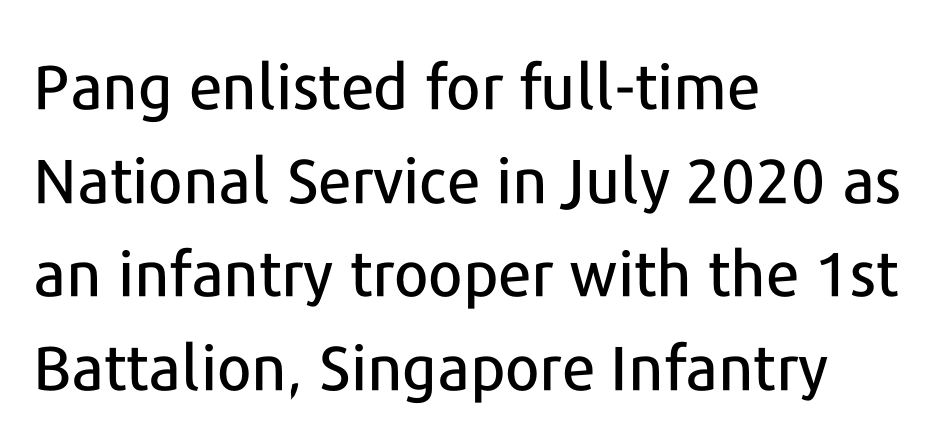
{"serif": "no", "italic": "no", "width": "normal", "stroke_contrast": "low", "x_height": "medium", "monospaced": "no", "underline": "no", "align": "left", "line_spacing": "normal", "line_spacing_ratio": 1.51, "letter_spacing": "normal", "letter_spacing_em": 0.0, "glyph_px": 62}
